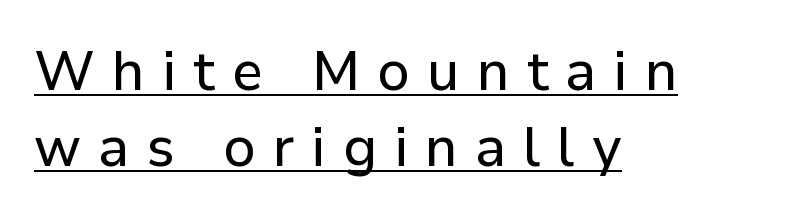
Is the letter spacing exaggerated? Yes — the characters are pushed far apart. Each line of the rendering has a horizontal stroke beneath the glyphs. Interline gaps are of average width in this sample. The letters stand straight up with perfectly vertical stems. Is this a fixed-width face? No — the glyphs have proportional, varying widths. Letterform terminals end flat and unadorned throughout the passage.
